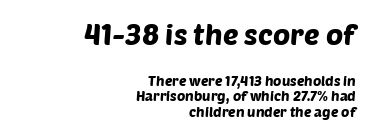
In this sample the first text group is rendered at the bigger scale. The type family on display is of the sans-serif kind. Horizontal bands of white between lines are thin slivers. Is this a fixed-width face? No — the glyphs have proportional, varying widths.
